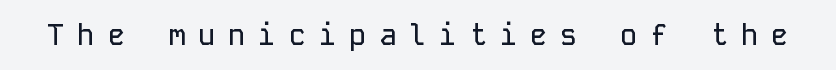
{"serif": "no", "italic": "no", "width": "normal", "stroke_contrast": "low", "x_height": "medium", "monospaced": "yes", "underline": "no", "letter_spacing": "wide", "letter_spacing_em": 0.44, "glyph_px": 29}
